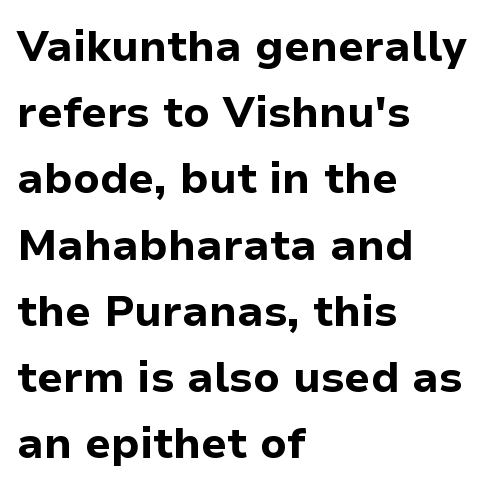
The image shows 43 px bold sans-serif type, upright; set left-aligned, normal line spacing (1.54x), normal letter spacing, not underlined; low stroke contrast and a medium x-height.
